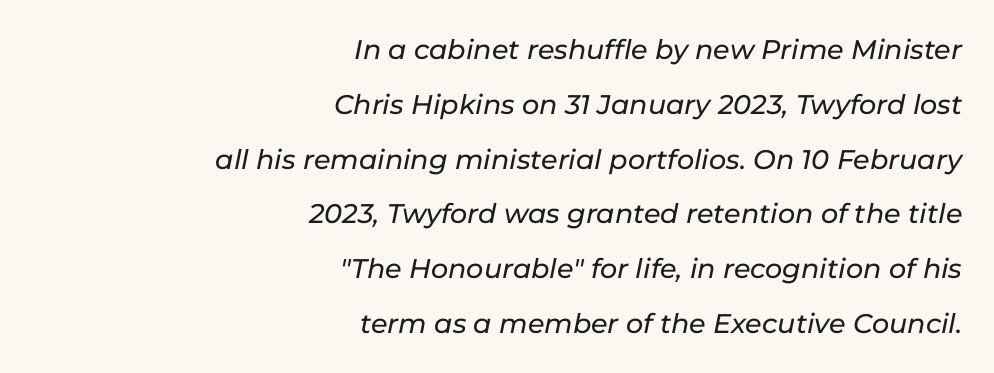
{"italic": "yes", "lean": "right", "slant_degrees": 11, "underline": "no", "align": "right", "line_spacing": "loose", "line_spacing_ratio": 2.03, "letter_spacing": "normal", "letter_spacing_em": 0.0, "glyph_px": 27}
